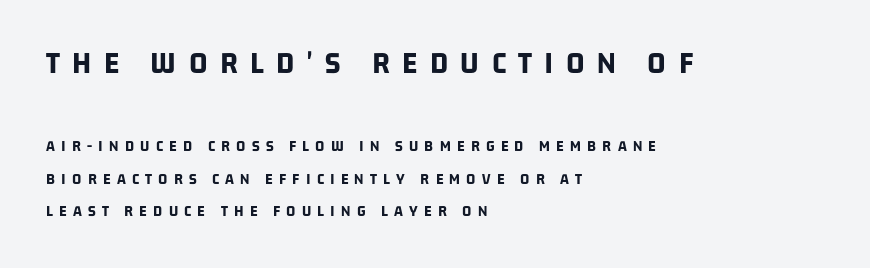
The image shows 32 px bold, condensed sans-serif type; set left-aligned, loose line spacing (2.04x), unusually wide letter spacing (+0.39 em), not underlined; the first (top) block is 2.0x larger; low stroke contrast and a large x-height.
